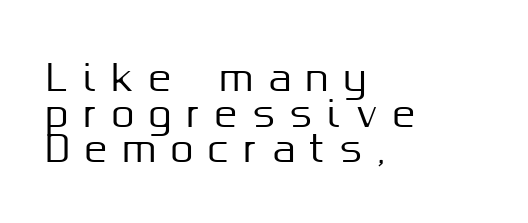
Compared with typical paragraphs, the rows here are closer together. Each row of text sits above clean, open space. Unlike italic type, these characters show no tilt at all. Caption: multi-line text, flush left, ragged right. The typeface chosen for these lines omits serifs. The passage shown is typed in a proportional face where columns would drift.
